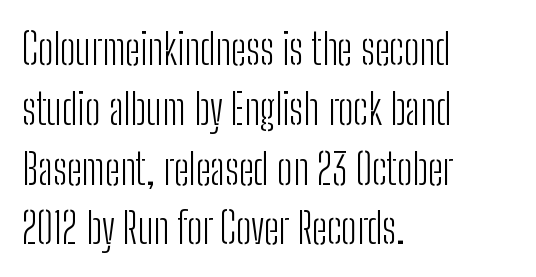
The image shows 43 px light, condensed sans-serif type, upright; set left-aligned, normal line spacing (1.39x), normal letter spacing, not underlined; low stroke contrast and a medium x-height.
